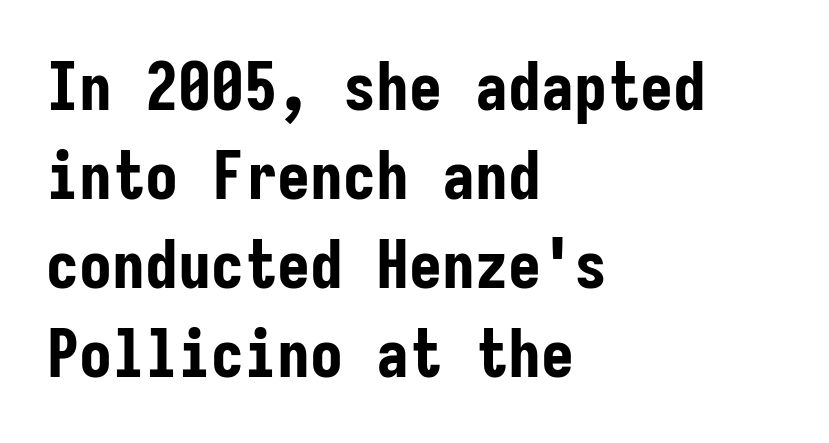
Q: Is the text bold? A: Yes.
Q: Is the text italic (slanted)? A: No, it is upright.
Q: Is the typeface a serif or a sans-serif typeface? A: Sans-serif.
Q: Is the text underlined? A: No.
Q: How is the paragraph aligned? A: Left-aligned.
Q: Is the spacing between letters normal or unusually wide? A: Normal.
Q: Is the spacing between lines tight, normal or loose? A: Normal.
Q: Width (condensed, normal, or wide)? A: Condensed.
Q: Stroke contrast? A: Low.
Q: x-height? A: Medium.
Q: Monospaced? A: Yes.
